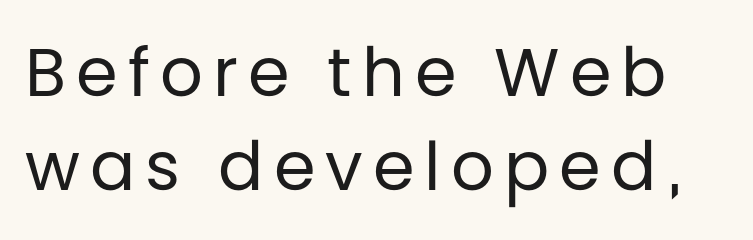
Q: Is the text bold? A: No.
Q: Is the text italic (slanted)? A: No, it is upright.
Q: Is the typeface a serif or a sans-serif typeface? A: Sans-serif.
Q: Is the text underlined? A: No.
Q: Is the spacing between lines tight, normal or loose? A: Normal.
Q: Width (condensed, normal, or wide)? A: Normal.
Q: Stroke contrast? A: Low.
Q: x-height? A: Large.
Q: Monospaced? A: No.
